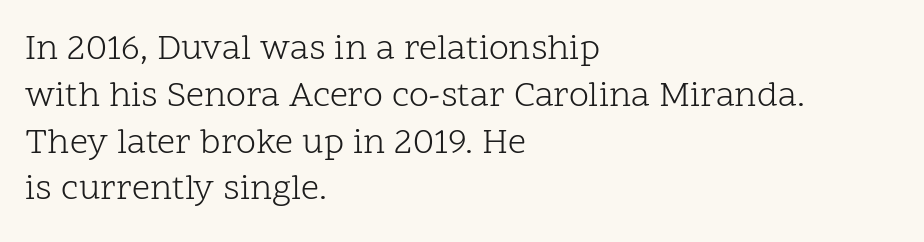
{"serif": "yes", "italic": "no", "bold": "no", "weight": "light", "width": "normal", "stroke_contrast": "low", "x_height": "medium", "monospaced": "no", "underline": "no", "align": "left", "line_spacing": "normal", "line_spacing_ratio": 1.3, "letter_spacing": "normal", "letter_spacing_em": 0.0, "glyph_px": 36}
